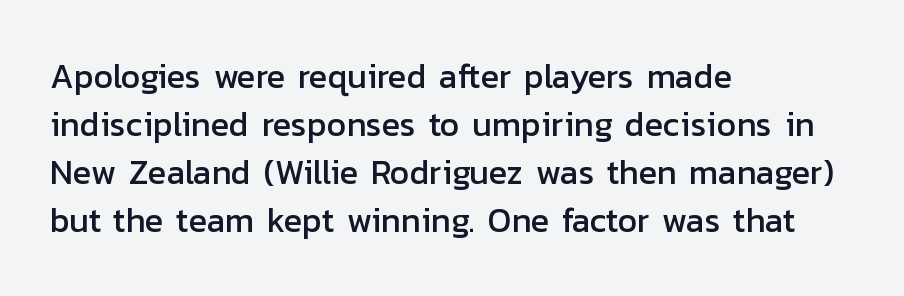
Q: Is the text italic (slanted)? A: No, it is upright.
Q: Is the typeface a serif or a sans-serif typeface? A: Sans-serif.
Q: Is the text underlined? A: No.
Q: How is the paragraph aligned? A: Left-aligned.
Q: Is the spacing between letters normal or unusually wide? A: Normal.
Q: Is the spacing between lines tight, normal or loose? A: Normal.
Q: Width (condensed, normal, or wide)? A: Normal.
Q: Stroke contrast? A: Low.
Q: x-height? A: Medium.
Q: Monospaced? A: No.
